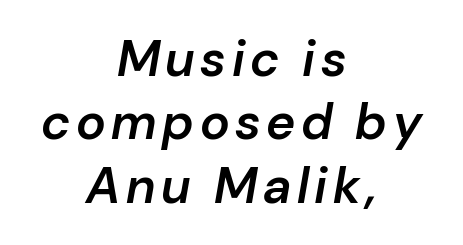
Q: Is the text bold? A: Semi-bold.
Q: Is the text italic (slanted)? A: Yes, it leans right by about 10 degrees.
Q: Is the text underlined? A: No.
Q: How is the paragraph aligned? A: Centered.
Q: Is the spacing between lines tight, normal or loose? A: Normal.
Q: Width (condensed, normal, or wide)? A: Normal.
Q: Stroke contrast? A: Low.
Q: x-height? A: Medium.
Q: Monospaced? A: No.
